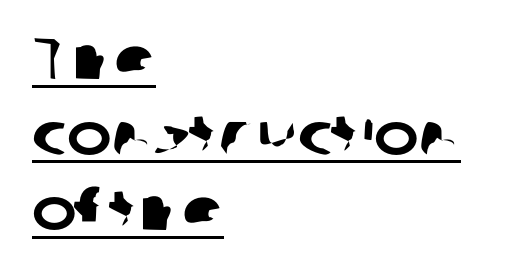
The letters advance in unequal steps, a hallmark of proportional type. A rule runs beneath these lines of type. How would I describe the line gaps? Plain and ordinary. This sample uses a sans-serif face. Compared with typical body copy, the letter spacing here is the same. A classic flush-left, rag-right setting is used for this passage.
